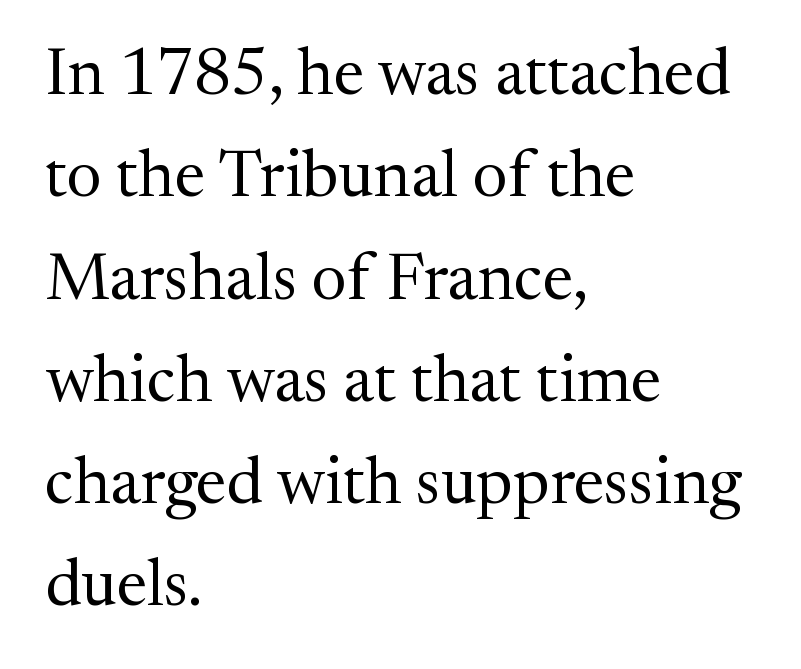
Q: Is the text bold? A: No.
Q: Is the text italic (slanted)? A: No, it is upright.
Q: Is the typeface a serif or a sans-serif typeface? A: Serif.
Q: Is the text underlined? A: No.
Q: How is the paragraph aligned? A: Left-aligned.
Q: Is the spacing between letters normal or unusually wide? A: Normal.
Q: Is the spacing between lines tight, normal or loose? A: Normal.
Q: Width (condensed, normal, or wide)? A: Normal.
Q: Stroke contrast? A: Medium.
Q: x-height? A: Medium.
Q: Monospaced? A: No.
